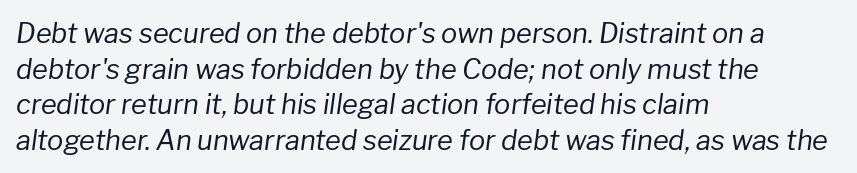
Q: Is the text bold? A: No.
Q: Is the text italic (slanted)? A: Yes, it leans right by about 8 degrees.
Q: Is the text underlined? A: No.
Q: How is the paragraph aligned? A: Left-aligned.
Q: Is the spacing between letters normal or unusually wide? A: Normal.
Q: Is the spacing between lines tight, normal or loose? A: Normal.
